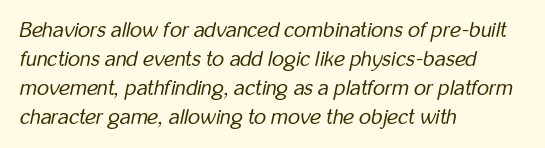
Q: Is the text bold? A: No.
Q: Is the text italic (slanted)? A: Yes, it leans right by about 12 degrees.
Q: Is the text underlined? A: No.
Q: How is the paragraph aligned? A: Left-aligned.
Q: Is the spacing between letters normal or unusually wide? A: Normal.
Q: Is the spacing between lines tight, normal or loose? A: Normal.
